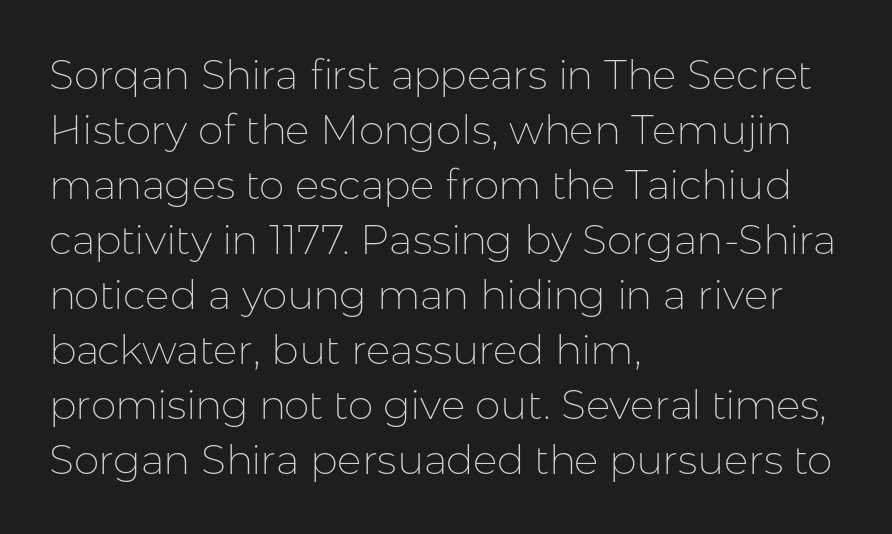
Teacher's note: observe the even left margin — that is flush-left alignment. Is this a fixed-width face? No — the glyphs have proportional, varying widths. Honestly, there is no underline to notice here at all. The font is comparable to plain body text, perhaps lighter.
